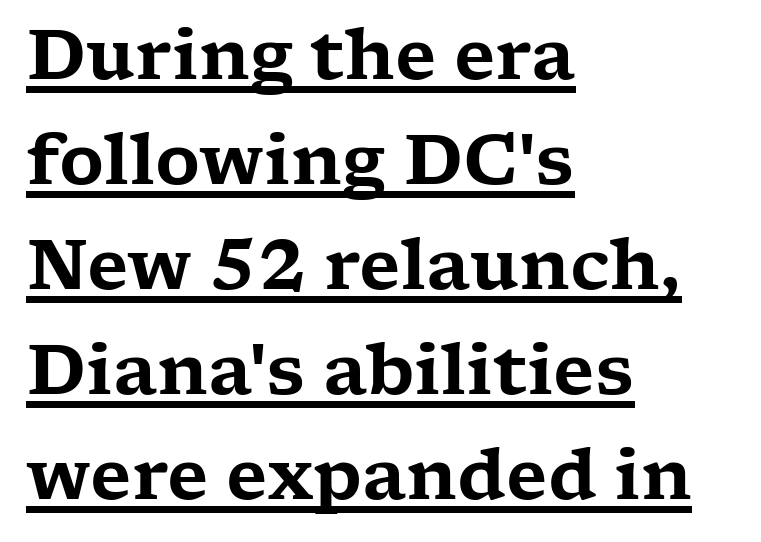
The image shows 69 px wide serif type, upright; set left-aligned, normal line spacing (1.52x), normal letter spacing, underlined; low stroke contrast and a medium x-height.
